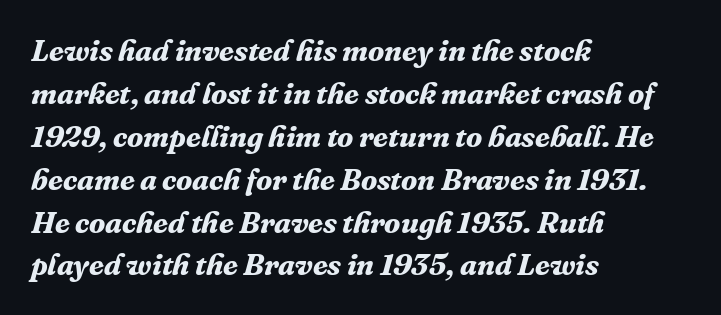
{"serif": "yes", "italic": "yes", "lean": "right", "slant_degrees": 16, "bold": "yes", "weight": "bold", "width": "normal", "stroke_contrast": "medium", "x_height": "medium", "monospaced": "no", "underline": "no", "align": "left", "line_spacing": "normal", "line_spacing_ratio": 1.43, "letter_spacing": "normal", "letter_spacing_em": 0.0, "glyph_px": 30}
